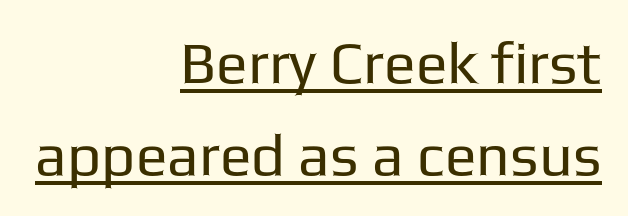
The image shows 59 px regular-weight sans-serif type, upright; set right-aligned, normal line spacing (1.56x), normal letter spacing, underlined; low stroke contrast and a medium x-height.
